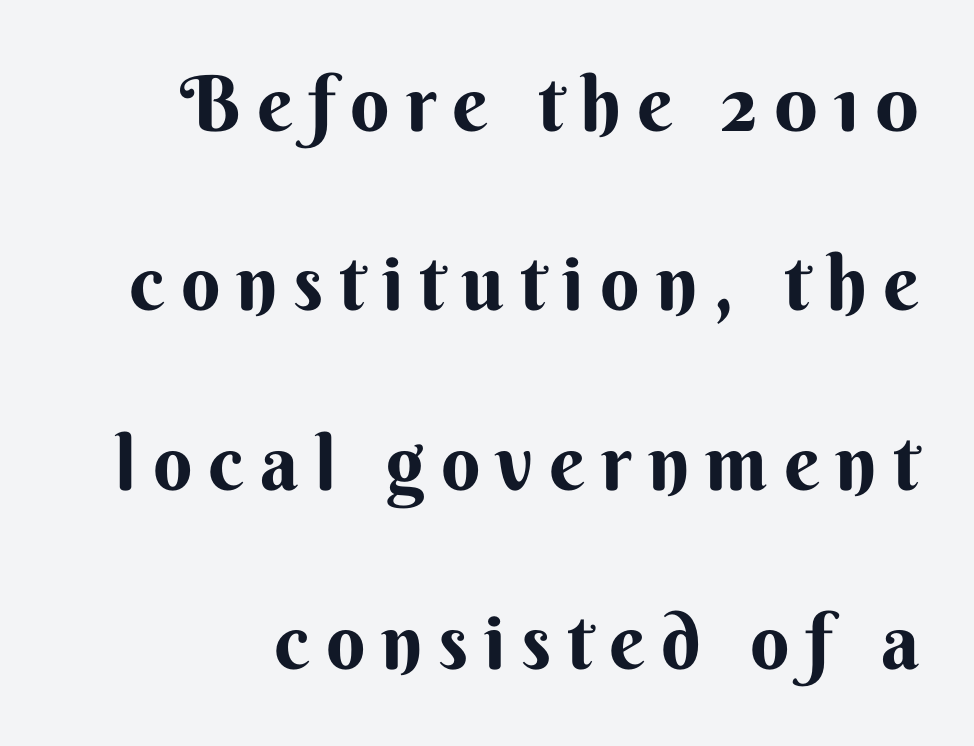
{"serif": "no", "italic": "no", "bold": "yes", "weight": "bold", "width": "normal", "stroke_contrast": "medium", "x_height": "small", "monospaced": "no", "underline": "no", "line_spacing": "loose", "line_spacing_ratio": 2.33, "letter_spacing": "wide", "letter_spacing_em": 0.21, "glyph_px": 77}
